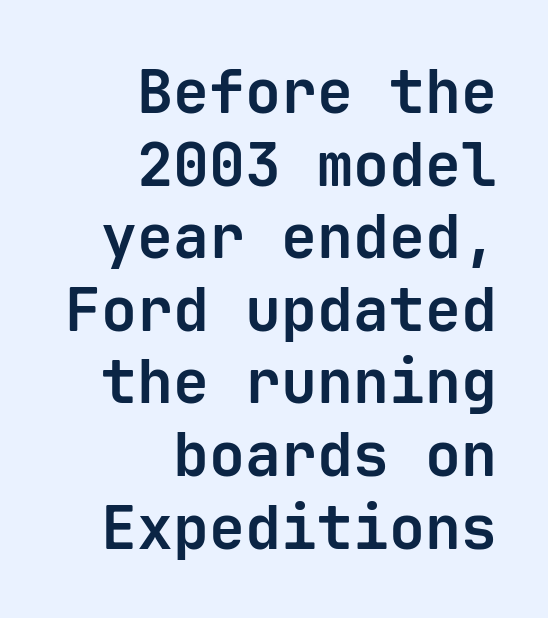
The image shows 60 px bold sans-serif type, upright, monospaced; set right-aligned, line spacing 1.21x, normal letter spacing, not underlined; low stroke contrast and a medium x-height.
